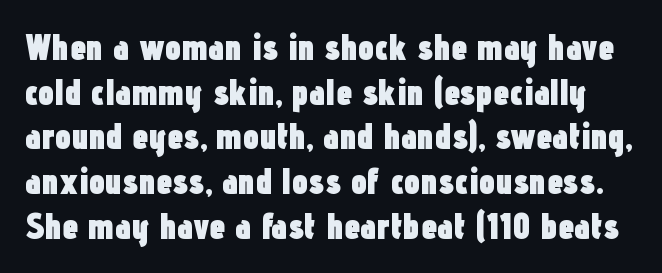
No extra tracking has been applied to these lines. Style check: upright. Proportional: the letters do not fall into vertical columns. The passage shown is emphatically bold. Type style note: lacks serifs. Words float on clear page, feet unadorned.
